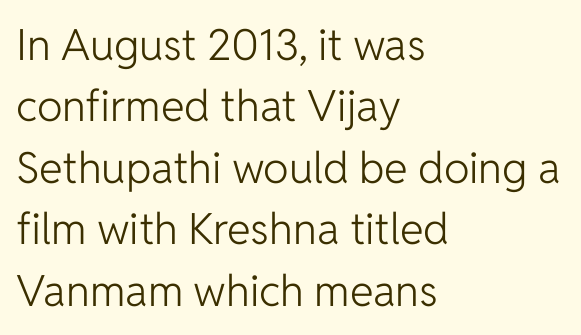
The passage shown is typeset with a sans-serif family. Students, note that the glyphs here touch the page at normal intervals. A normal amount of white space separates one row of letters from the next. Weight class: somewhere from thin through regular. Descenders hang freely into open space. Proportional: the letters do not fall into vertical columns.
